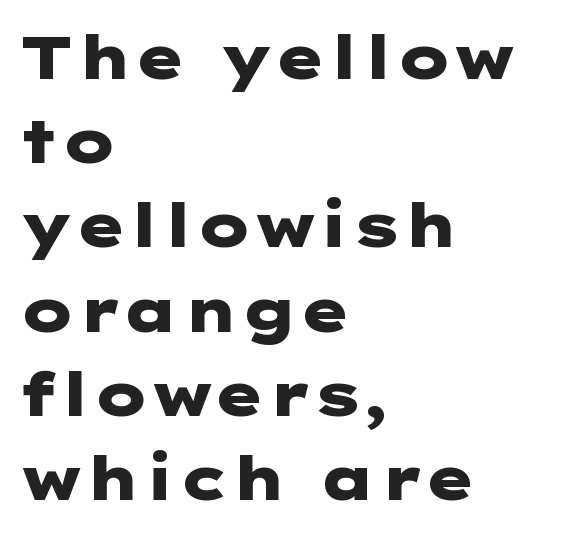
Q: Is the text bold? A: Yes.
Q: Is the text italic (slanted)? A: No, it is upright.
Q: Is the typeface a serif or a sans-serif typeface? A: Sans-serif.
Q: Is the text underlined? A: No.
Q: How is the paragraph aligned? A: Left-aligned.
Q: Is the spacing between letters normal or unusually wide? A: Normal.
Q: Is the spacing between lines tight, normal or loose? A: Normal.
Q: Width (condensed, normal, or wide)? A: Wide.
Q: Stroke contrast? A: Low.
Q: x-height? A: Medium.
